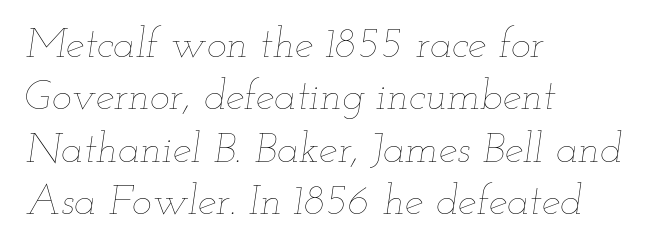
{"italic": "yes", "lean": "right", "slant_degrees": 12, "bold": "no", "weight": "thin", "width": "wide", "stroke_contrast": "low", "x_height": "small", "monospaced": "no", "underline": "no", "align": "left", "line_spacing": "normal", "line_spacing_ratio": 1.25, "letter_spacing": "normal", "letter_spacing_em": 0.0, "glyph_px": 42}
